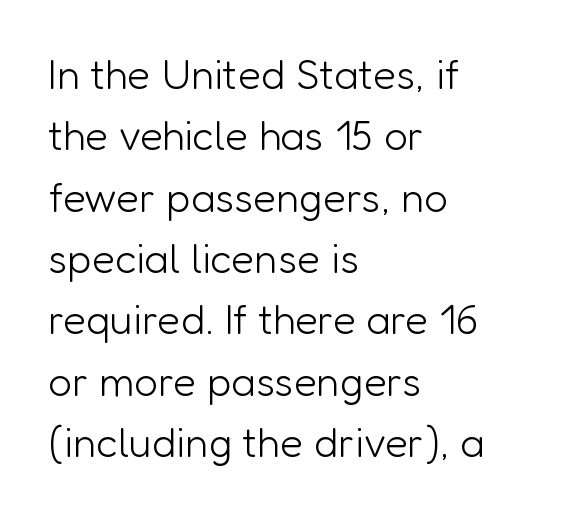
The image shows 42 px light sans-serif type, upright; set left-aligned, normal line spacing (1.46x), normal letter spacing, not underlined; low stroke contrast and a medium x-height.
